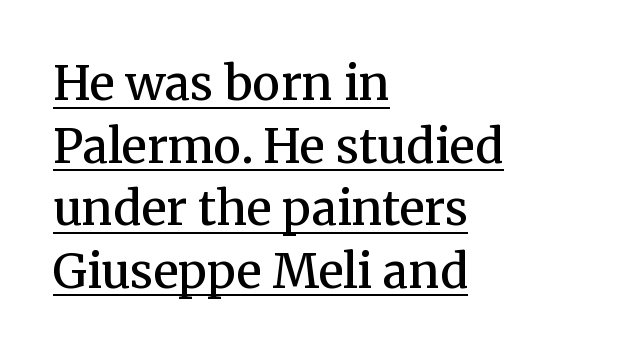
Compared with typical body copy, the letter spacing here is the same. Tall strokes in this sample are plumb rather than angled. Emphasis by weight is partial: semibold. The rendered words wear a rule along their underside. Line starts are locked; line ends wander. In terms of leading, this rendering sits right in the middle.
